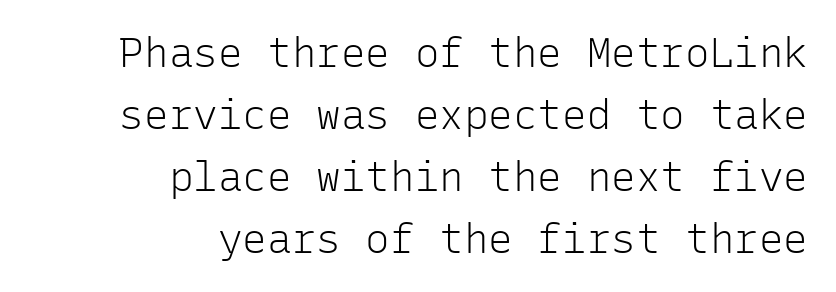
The image shows 41 px light sans-serif type, upright, monospaced; set right-aligned, normal line spacing (1.51x), normal letter spacing, not underlined; low stroke contrast and a medium x-height.
